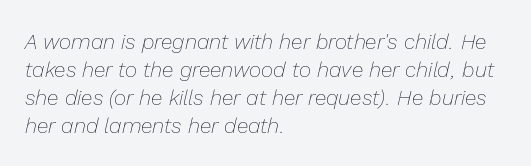
Compared with a centered layout, this one pins lines to the left instead. Designer's note — italics engaged. How would I describe the line gaps? Plain and ordinary. Nobody drew a line under any word here. Is this a heavy cut? Hardly; it is regular or lighter. These lines keep a tight, regular rhythm from letter to letter.
